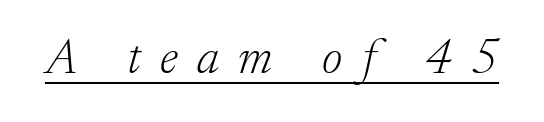
The image shows 49 px light serif type, italic (leaning right); set unusually wide letter spacing (+0.39 em), underlined; low stroke contrast and a medium x-height.
